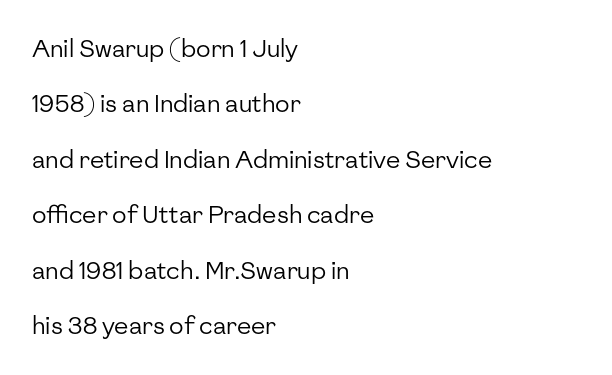
{"italic": "no", "bold": "no", "underline": "no", "align": "left", "line_spacing": "loose", "line_spacing_ratio": 2.31, "letter_spacing": "normal", "letter_spacing_em": 0.0, "glyph_px": 24}
